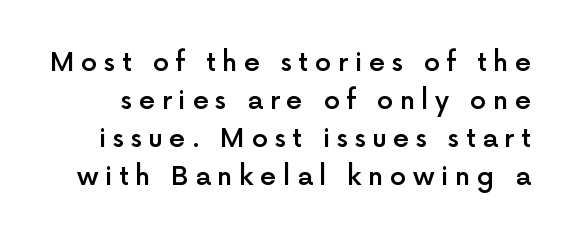
Unmarked baselines from the first word to the last. A fair bit of extra ink — the face is semibold, not bold. This is the regular roman posture of the typeface. The rendering inserts visible extra space after every character.
